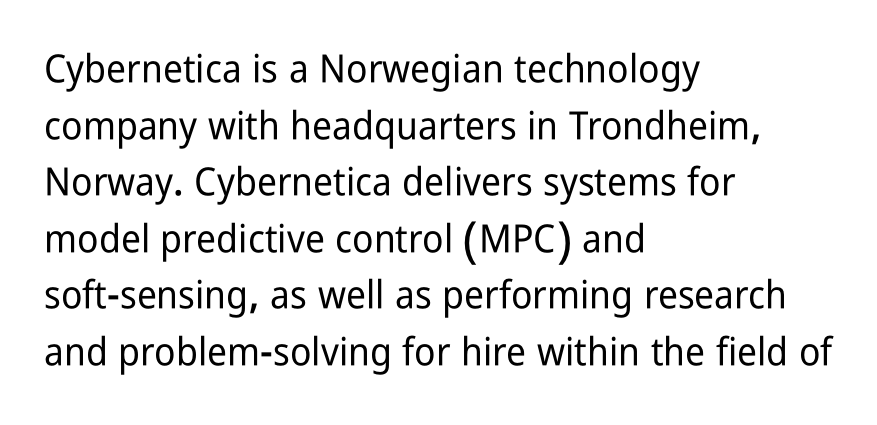
The image shows 39 px condensed sans-serif type, upright; set left-aligned, normal line spacing (1.45x), normal letter spacing, not underlined; low stroke contrast and a medium x-height.
